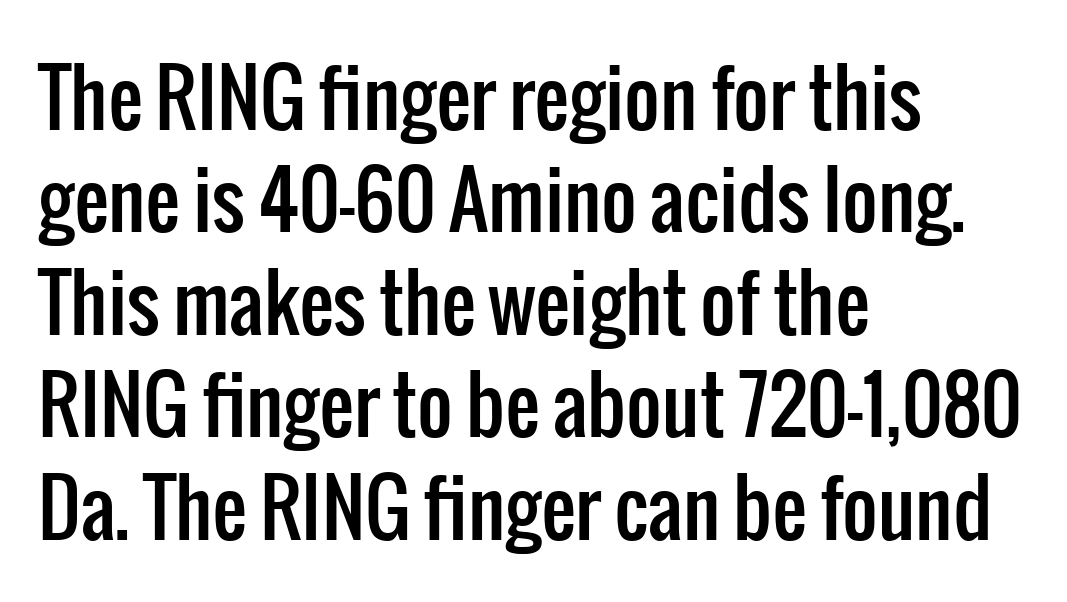
{"serif": "no", "italic": "no", "width": "condensed", "stroke_contrast": "low", "x_height": "medium", "monospaced": "no", "underline": "no", "align": "left", "line_spacing": "normal", "line_spacing_ratio": 1.33, "letter_spacing": "normal", "letter_spacing_em": 0.0, "glyph_px": 77}
